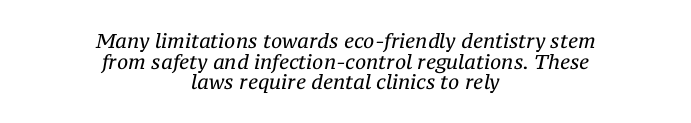
The image shows 20 px text type, italic (leaning right); set centered, tight line spacing (1.03x), normal letter spacing, not underlined.
